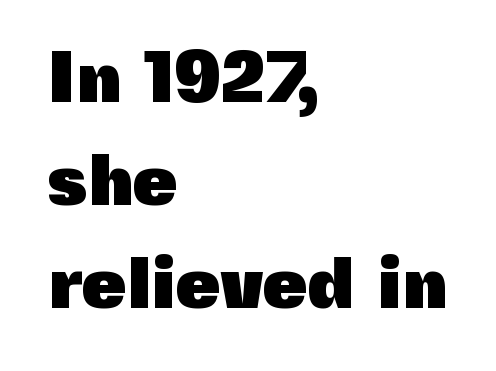
Q: Is the text bold? A: Yes.
Q: Is the text italic (slanted)? A: No, it is upright.
Q: Is the typeface a serif or a sans-serif typeface? A: Sans-serif.
Q: Is the text underlined? A: No.
Q: How is the paragraph aligned? A: Left-aligned.
Q: Is the spacing between letters normal or unusually wide? A: Normal.
Q: Is the spacing between lines tight, normal or loose? A: Normal.
Q: Width (condensed, normal, or wide)? A: Normal.
Q: x-height? A: Medium.
Q: Monospaced? A: No.
